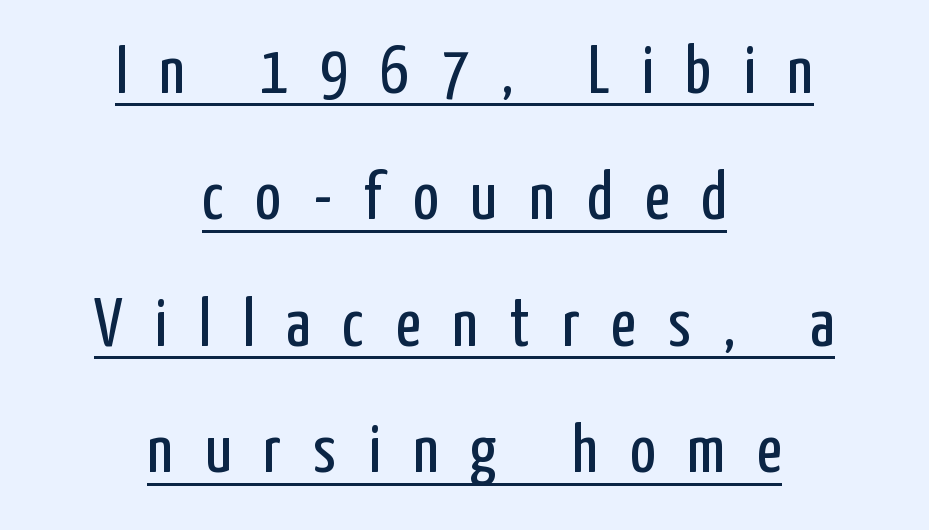
{"serif": "no", "italic": "no", "bold": "no", "weight": "regular", "width": "condensed", "stroke_contrast": "low", "x_height": "medium", "monospaced": "no", "underline": "yes", "align": "center", "line_spacing_ratio": 1.86, "letter_spacing": "wide", "letter_spacing_em": 0.47, "glyph_px": 68}
